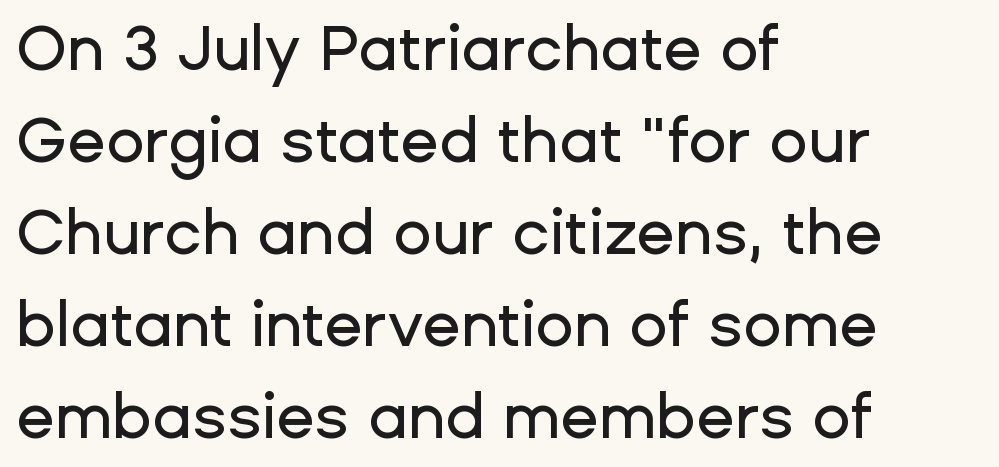
Q: Is the text italic (slanted)? A: No, it is upright.
Q: Is the typeface a serif or a sans-serif typeface? A: Sans-serif.
Q: Is the text underlined? A: No.
Q: How is the paragraph aligned? A: Left-aligned.
Q: Is the spacing between letters normal or unusually wide? A: Normal.
Q: Is the spacing between lines tight, normal or loose? A: Normal.
Q: Width (condensed, normal, or wide)? A: Normal.
Q: Stroke contrast? A: Low.
Q: x-height? A: Medium.
Q: Monospaced? A: No.
